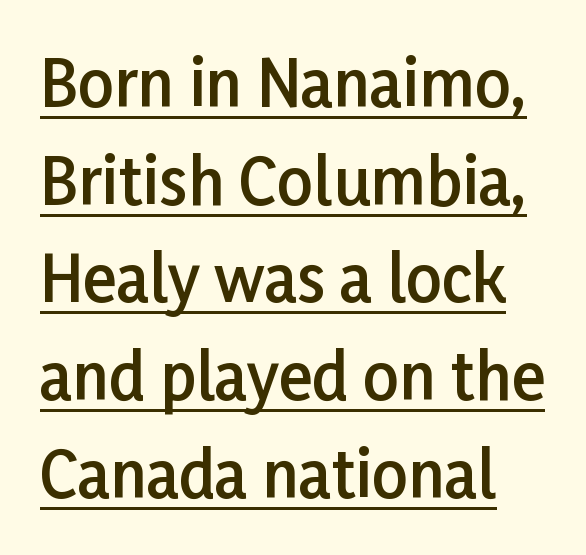
This is the in-between weight designers call semibold or demi. These lines are rendered in a variable-pitch font. A typographer would call this underscored text. If you drew a line through each stem, it would be perfectly vertical. How are the letters spaced? Ordinarily, with no added tracking. In terms of letterform style, serifs are entirely absent.
